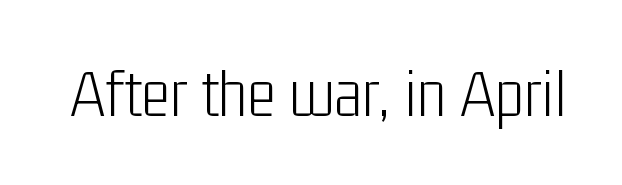
Q: Is the text bold? A: No.
Q: Is the text italic (slanted)? A: No, it is upright.
Q: Is the typeface a serif or a sans-serif typeface? A: Sans-serif.
Q: Is the text underlined? A: No.
Q: Is the spacing between letters normal or unusually wide? A: Normal.
Q: Width (condensed, normal, or wide)? A: Condensed.
Q: Stroke contrast? A: Low.
Q: x-height? A: Medium.
Q: Monospaced? A: No.
